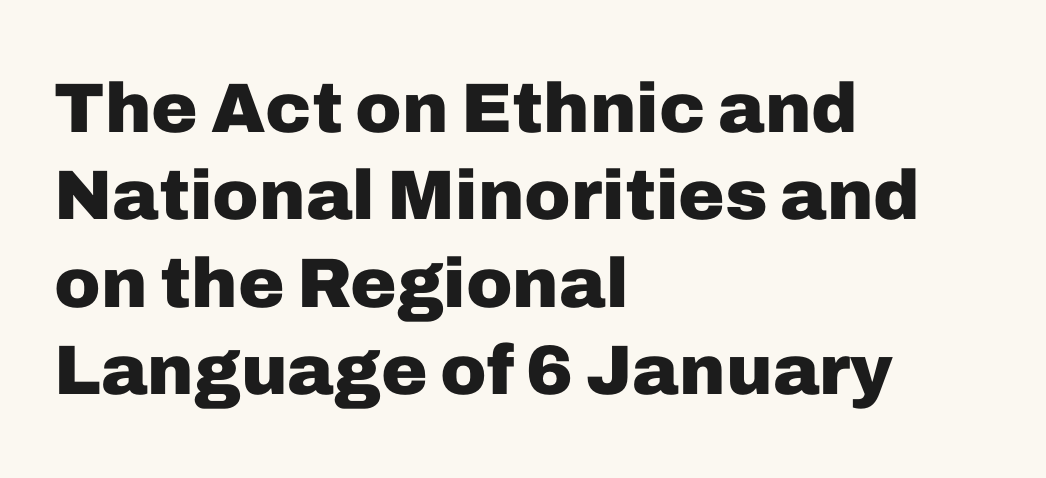
Every row of glyphs begins at an identical x-position on the left. Inter-character spacing is left at the font's built-in metrics. Grotesque or geometric, the face here clearly has no serifs. You'd pick this weight for a headline — it's a proper bold.
